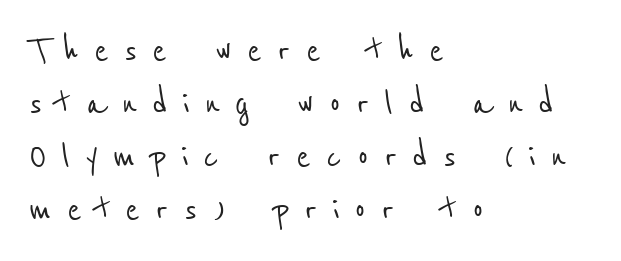
The image shows 43 px condensed sans-serif type; set left-aligned, line spacing 1.23x, unusually wide letter spacing (+0.35 em), not underlined; low stroke contrast and a medium x-height.
